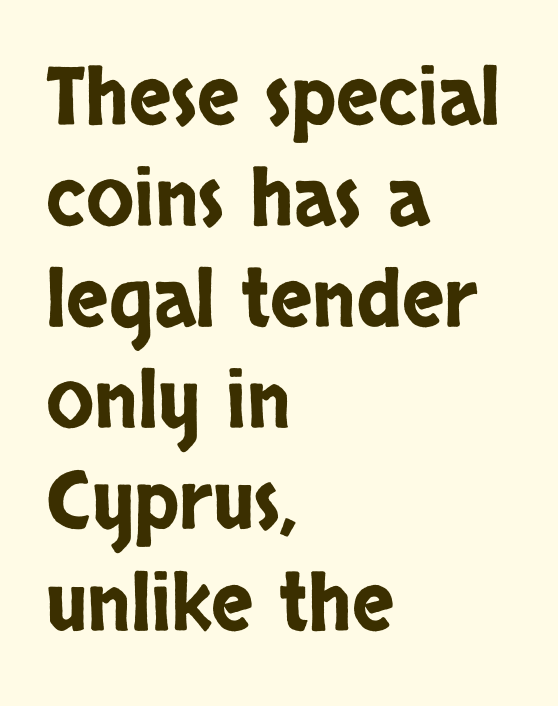
Q: Is the text italic (slanted)? A: No, it is upright.
Q: Is the typeface a serif or a sans-serif typeface? A: Sans-serif.
Q: Is the text underlined? A: No.
Q: How is the paragraph aligned? A: Left-aligned.
Q: Is the spacing between letters normal or unusually wide? A: Normal.
Q: Is the spacing between lines tight, normal or loose? A: Normal.
Q: Width (condensed, normal, or wide)? A: Condensed.
Q: Stroke contrast? A: Low.
Q: x-height? A: Large.
Q: Monospaced? A: No.
